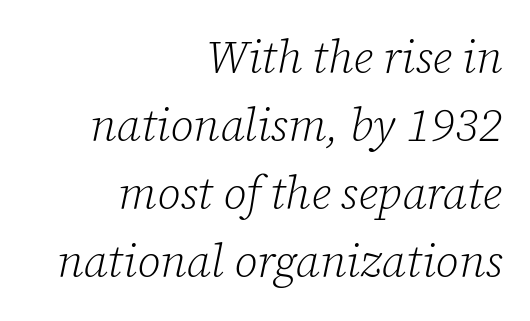
Q: Is the text bold? A: No.
Q: Is the text italic (slanted)? A: Yes, it leans right by about 12 degrees.
Q: Is the typeface a serif or a sans-serif typeface? A: Serif.
Q: Is the text underlined? A: No.
Q: How is the paragraph aligned? A: Right-aligned.
Q: Is the spacing between letters normal or unusually wide? A: Normal.
Q: Is the spacing between lines tight, normal or loose? A: Normal.
Q: Width (condensed, normal, or wide)? A: Normal.
Q: Stroke contrast? A: Low.
Q: x-height? A: Medium.
Q: Monospaced? A: No.
